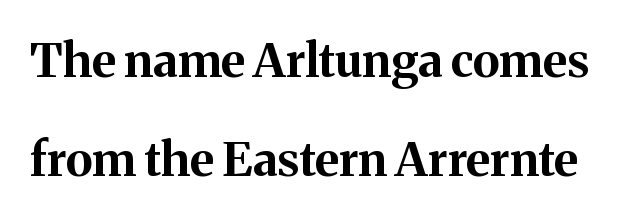
Posture: straight, roman, zero tilt. Weight: bold. Small tapered or slab feet sit at the stroke ends, so this counts as serif. A bare baseline throughout the passage.
